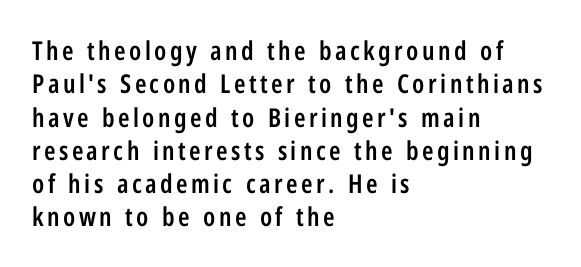
Compared with an ordinary text face, these strokes are moderately heavier — a semibold. Line starts are locked; line ends wander. Quick note: interline space is typical. Underline: absent. Notice how the stems are strictly vertical — no italics here.
